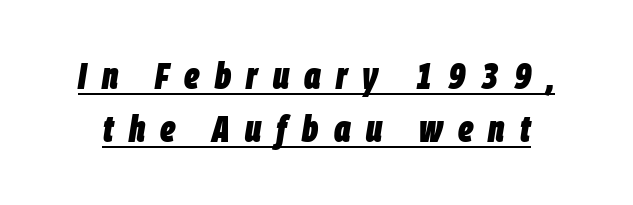
The image shows 37 px heavy, condensed type, italic (leaning right); set normal line spacing (1.44x), unusually wide letter spacing (+0.41 em), underlined; low stroke contrast and a large x-height.
